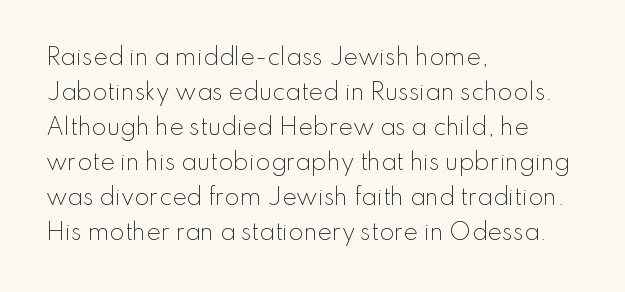
Q: Is the text bold? A: No.
Q: Is the text italic (slanted)? A: No, it is upright.
Q: Is the text underlined? A: No.
Q: How is the paragraph aligned? A: Left-aligned.
Q: Is the spacing between letters normal or unusually wide? A: Normal.
Q: Is the spacing between lines tight, normal or loose? A: Normal.
